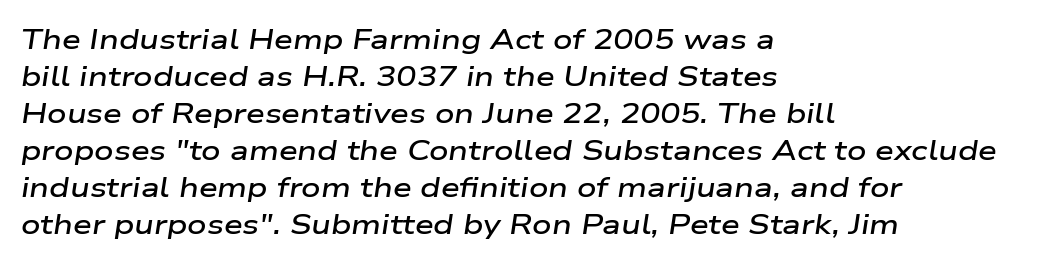
{"italic": "yes", "lean": "right", "slant_degrees": 9, "bold": "semi", "underline": "no", "align": "left", "line_spacing": "normal", "line_spacing_ratio": 1.37, "letter_spacing": "normal", "letter_spacing_em": 0.0, "glyph_px": 27}
